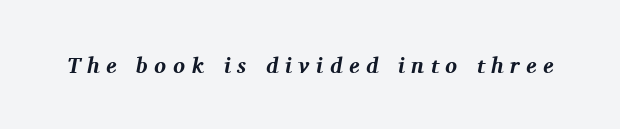
The image shows 22 px bold type, italic (leaning right); set unusually wide letter spacing (+0.3 em), not underlined.
